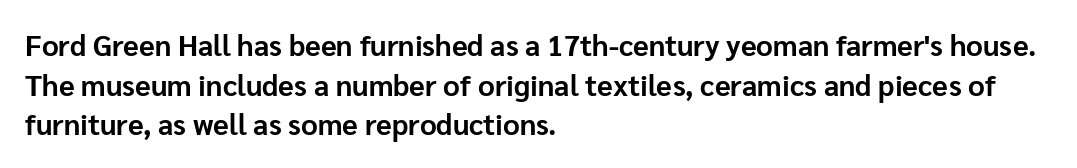
This rendering leaves character spacing at its baseline value. If you drew a ruler down the left edge, every line would touch it. What kind of face is this? One without serifs — a sans. Character widths vary here, with narrow letters taking less room than wide ones. This rendering features lettering with no underline.
